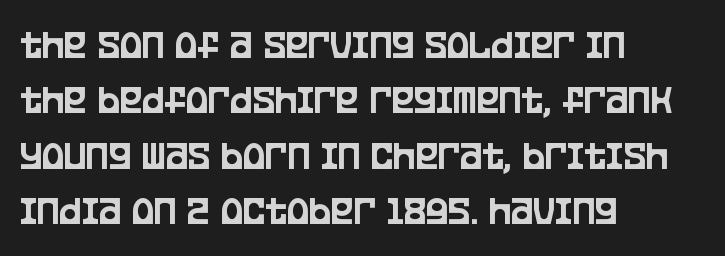
The image shows 42 px condensed sans-serif type, upright; set left-aligned, normal line spacing (1.32x), normal letter spacing, not underlined; low stroke contrast and a large x-height.
